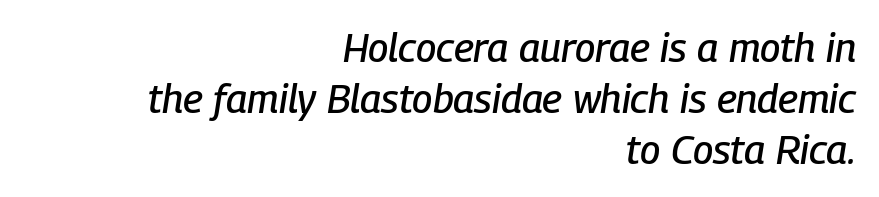
Type without underlining. The letters are slanted; this is an italic face. Is the block centered? No — it sits flush against the right margin. Here the designer chose a conventional face with non-uniform glyph widths.
